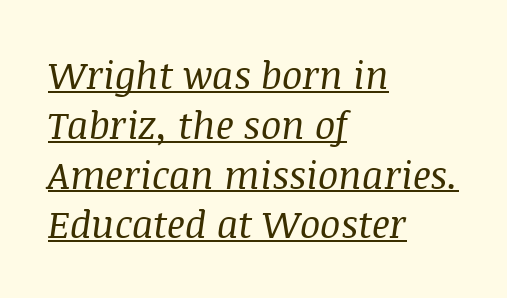
{"serif": "yes", "italic": "yes", "lean": "right", "slant_degrees": 8, "bold": "no", "weight": "regular", "width": "normal", "stroke_contrast": "medium", "x_height": "large", "monospaced": "no", "underline": "yes", "align": "left", "line_spacing": "normal", "line_spacing_ratio": 1.31, "letter_spacing": "normal", "letter_spacing_em": 0.0, "glyph_px": 38}
